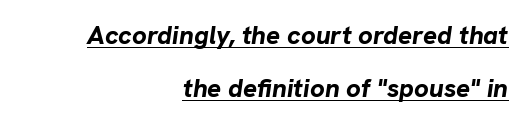
The font is running at its bold setting. The rendering uses a large line-height, opening up the rows. These lines were composed using italics. Observe the ordinary spacing: letters are neighbours, not strangers. This rendering features underlined lettering.
